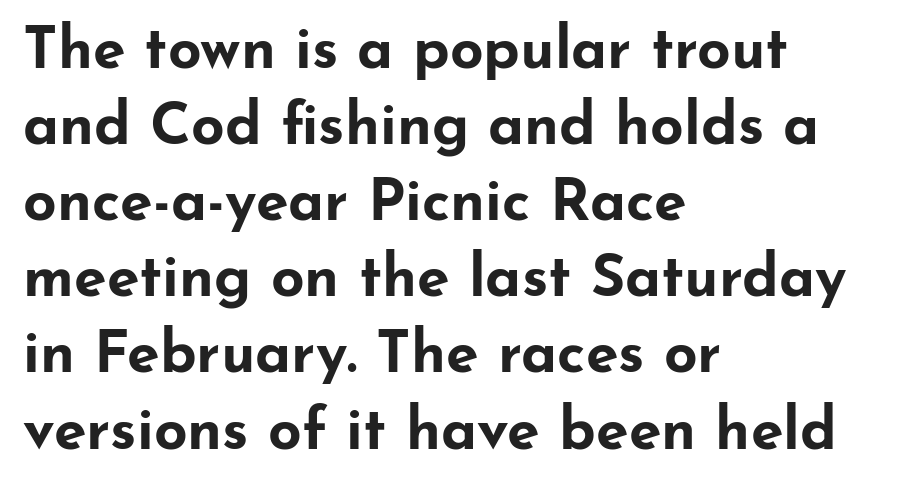
Q: Is the text bold? A: Yes.
Q: Is the text italic (slanted)? A: No, it is upright.
Q: Is the typeface a serif or a sans-serif typeface? A: Sans-serif.
Q: Is the text underlined? A: No.
Q: How is the paragraph aligned? A: Left-aligned.
Q: Is the spacing between letters normal or unusually wide? A: Normal.
Q: Is the spacing between lines tight, normal or loose? A: Normal.
Q: Width (condensed, normal, or wide)? A: Wide.
Q: Stroke contrast? A: Low.
Q: x-height? A: Small.
Q: Monospaced? A: No.
